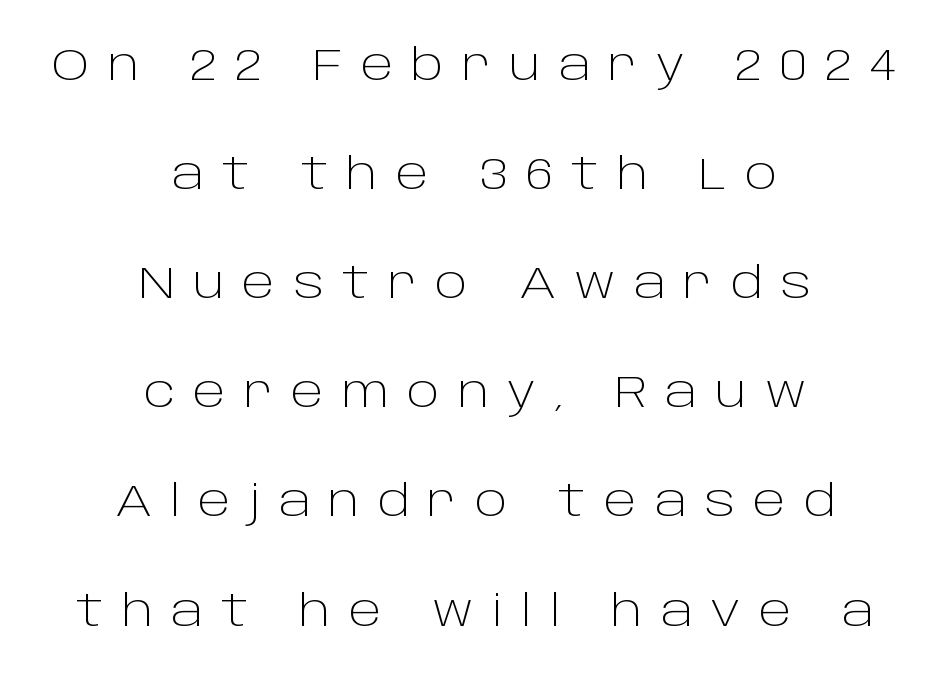
{"serif": "no", "italic": "no", "bold": "no", "weight": "light", "width": "normal", "stroke_contrast": "low", "x_height": "large", "monospaced": "no", "underline": "no", "align": "center", "line_spacing": "loose", "line_spacing_ratio": 2.48, "letter_spacing": "wide", "letter_spacing_em": 0.41, "glyph_px": 44}
